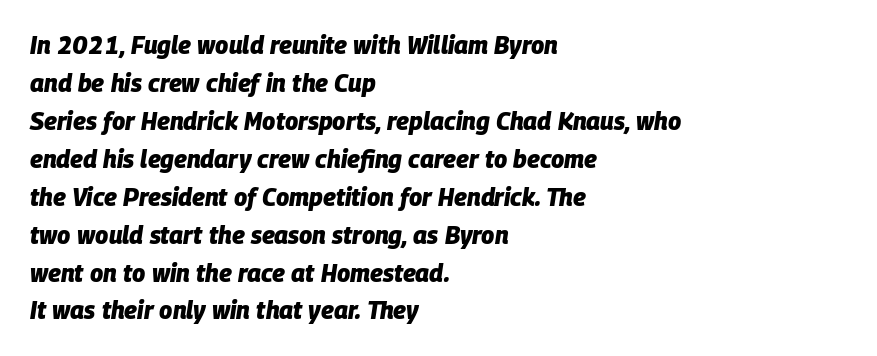
The face used here has a pronounced slope to its letters. Check under the words: just untouched page. Which margin do the lines hug? The left one — the right edge is uneven. Words appear dense and cohesive because spacing is normal. Leading matches the norm, producing a regular column.
